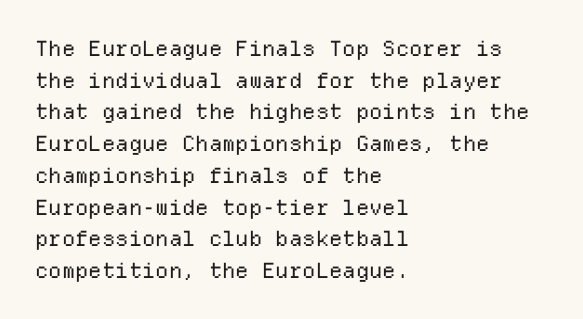
The image shows 21 px text type, upright; set left-aligned, normal line spacing (1.51x), normal letter spacing, not underlined.
